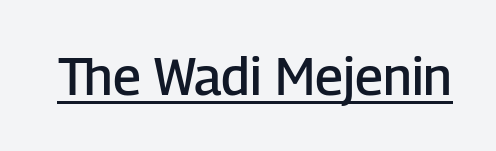
The image shows 52 px semibold sans-serif type, upright; set normal letter spacing, underlined; low stroke contrast and a medium x-height.
